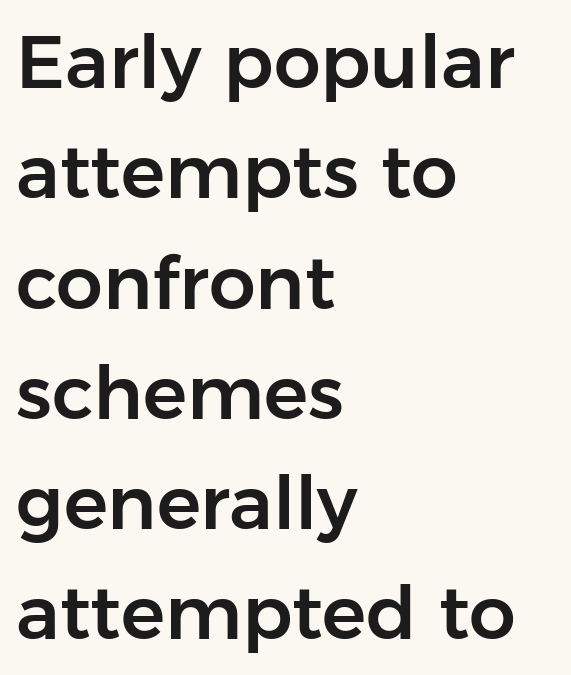
{"serif": "no", "italic": "no", "width": "normal", "stroke_contrast": "low", "x_height": "medium", "monospaced": "no", "underline": "no", "align": "left", "line_spacing": "normal", "line_spacing_ratio": 1.49, "letter_spacing": "normal", "letter_spacing_em": 0.0, "glyph_px": 74}
